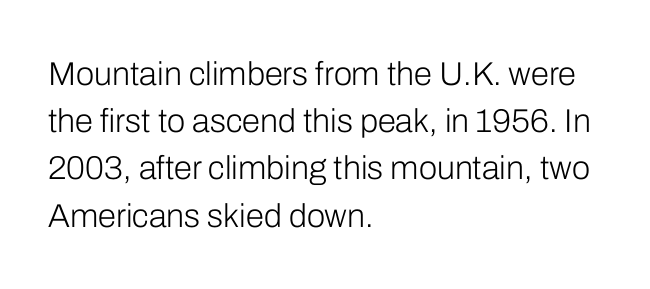
{"serif": "no", "italic": "no", "bold": "no", "weight": "light", "width": "normal", "stroke_contrast": "low", "x_height": "medium", "monospaced": "no", "underline": "no", "align": "left", "line_spacing": "normal", "line_spacing_ratio": 1.43, "letter_spacing": "normal", "letter_spacing_em": 0.0, "glyph_px": 33}
